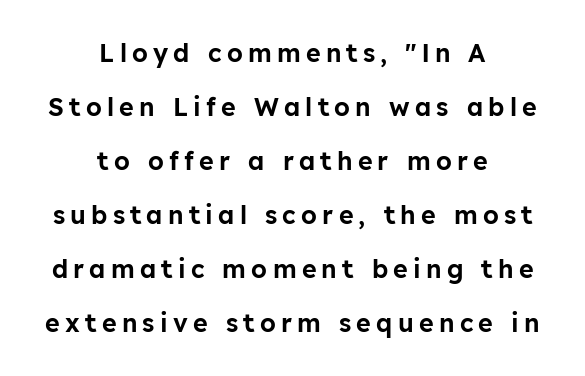
The gap between lines stays unmarked. Centered paragraph, ragged on both sides. The vertical gap from one line to the next is large. Rendered with straight, roman letterforms. Is the letter spacing exaggerated? Yes — the characters are pushed far apart.
